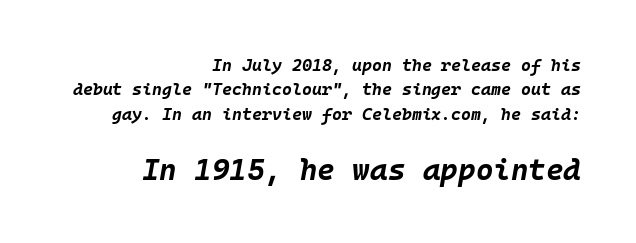
The rows are spaced the way most documents space them. A typesetter would call this monospace, since all characters share one set width. Top chunk: small. Bottom chunk: large. Set as a true bold cut, around the 700 mark. A flush-right, rag-left setting is used for this passage. The passage shown is not underscored anywhere.
